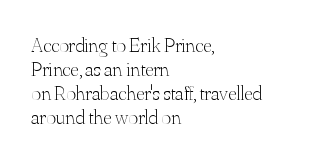
The image shows 21 px text type, upright; set left-aligned, tight line spacing (1.15x), normal letter spacing, not underlined.
